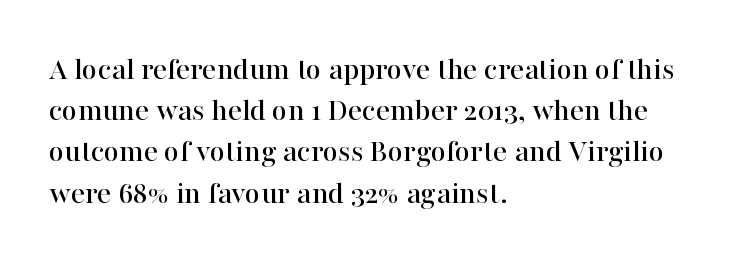
The image shows 33 px serif type, upright; set left-aligned, normal line spacing (1.25x), normal letter spacing, not underlined; high stroke contrast and a medium x-height.
